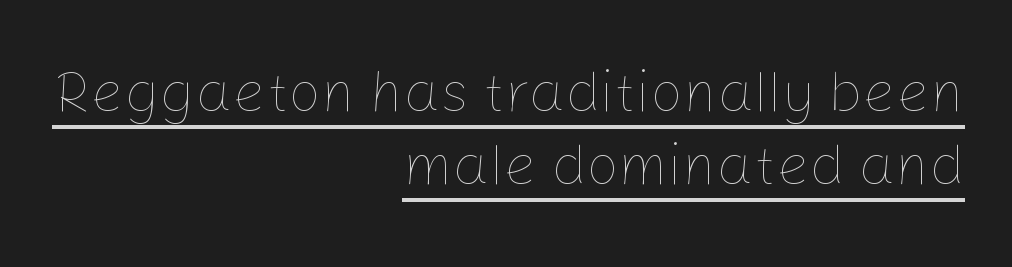
Q: Is the text bold? A: No.
Q: Is the text italic (slanted)? A: No, it is upright.
Q: Is the text underlined? A: Yes.
Q: How is the paragraph aligned? A: Right-aligned.
Q: Is the spacing between letters normal or unusually wide? A: Normal.
Q: Is the spacing between lines tight, normal or loose? A: Normal.
Q: Width (condensed, normal, or wide)? A: Normal.
Q: Stroke contrast? A: Low.
Q: x-height? A: Medium.
Q: Monospaced? A: No.
